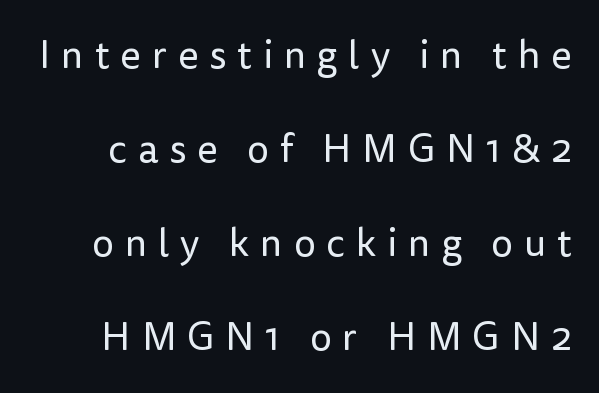
The face used here is rendered with a markedly widened letterfit. The space between consecutive lines is lavish. Descender tails drop into unmarked territory. A typesetter would mark this as roman, not italic. The face used here is proportionally spaced, like ordinary book or web type. The face used here is a sans, in the tradition of grotesques and geometrics.
